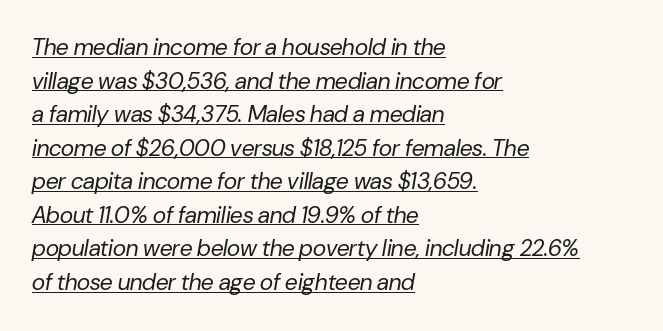
{"italic": "yes", "lean": "right", "slant_degrees": 10, "bold": "no", "underline": "yes", "align": "left", "line_spacing": "normal", "line_spacing_ratio": 1.46, "letter_spacing": "normal", "letter_spacing_em": 0.0, "glyph_px": 23}
